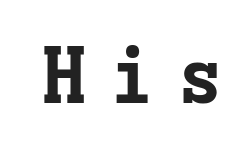
Q: Is the text bold? A: Yes.
Q: Is the text italic (slanted)? A: No, it is upright.
Q: Is the typeface a serif or a sans-serif typeface? A: Serif.
Q: Is the text underlined? A: No.
Q: Is the spacing between letters normal or unusually wide? A: Unusually wide.
Q: Width (condensed, normal, or wide)? A: Normal.
Q: Stroke contrast? A: Low.
Q: x-height? A: Medium.
Q: Monospaced? A: Yes.
